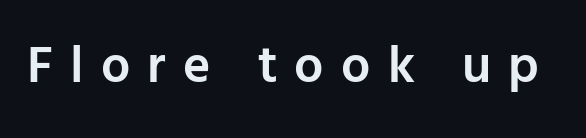
{"serif": "no", "italic": "no", "bold": "semi", "weight": "semibold", "width": "normal", "stroke_contrast": "low", "x_height": "medium", "monospaced": "no", "underline": "no", "letter_spacing": "wide", "letter_spacing_em": 0.33, "glyph_px": 52}
